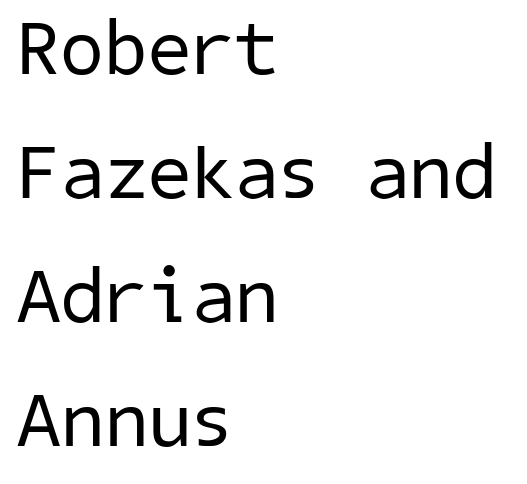
Q: Is the text bold? A: No.
Q: Is the typeface a serif or a sans-serif typeface? A: Sans-serif.
Q: Is the text underlined? A: No.
Q: How is the paragraph aligned? A: Left-aligned.
Q: Is the spacing between letters normal or unusually wide? A: Normal.
Q: Is the spacing between lines tight, normal or loose? A: Normal.
Q: Width (condensed, normal, or wide)? A: Normal.
Q: Stroke contrast? A: Low.
Q: x-height? A: Medium.
